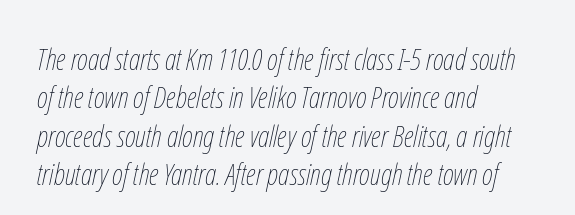
The foot of each line stays bare and open. Glyph-to-glyph distance matches everyday printed text. The characters are drawn with everyday or finer stroke widths. The letters are slanted; this is an italic face.
